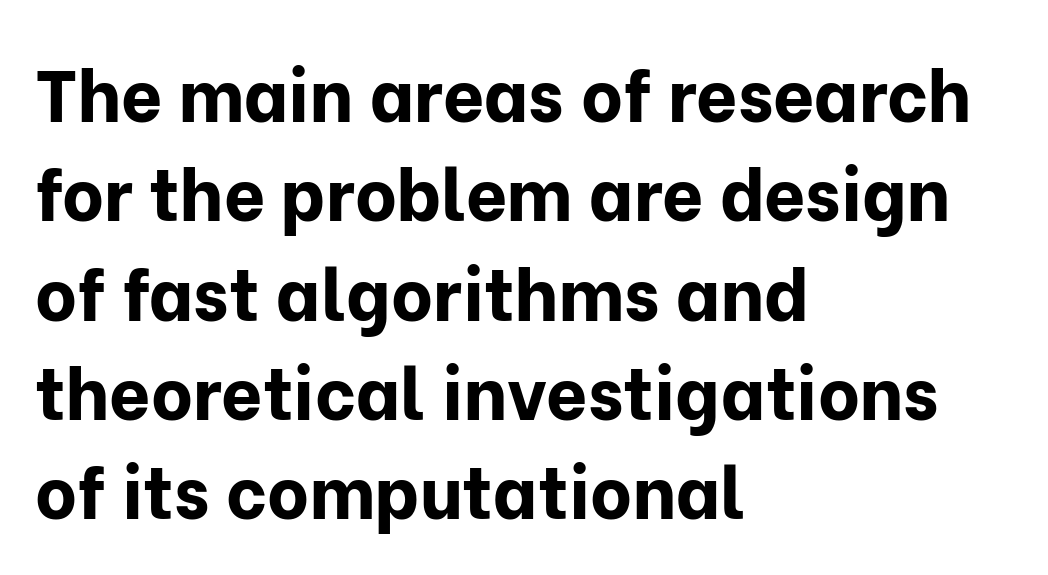
Q: Is the text bold? A: Yes.
Q: Is the text italic (slanted)? A: No, it is upright.
Q: Is the typeface a serif or a sans-serif typeface? A: Sans-serif.
Q: Is the text underlined? A: No.
Q: How is the paragraph aligned? A: Left-aligned.
Q: Is the spacing between letters normal or unusually wide? A: Normal.
Q: Is the spacing between lines tight, normal or loose? A: Normal.
Q: Width (condensed, normal, or wide)? A: Normal.
Q: Stroke contrast? A: Low.
Q: x-height? A: Medium.
Q: Monospaced? A: No.
